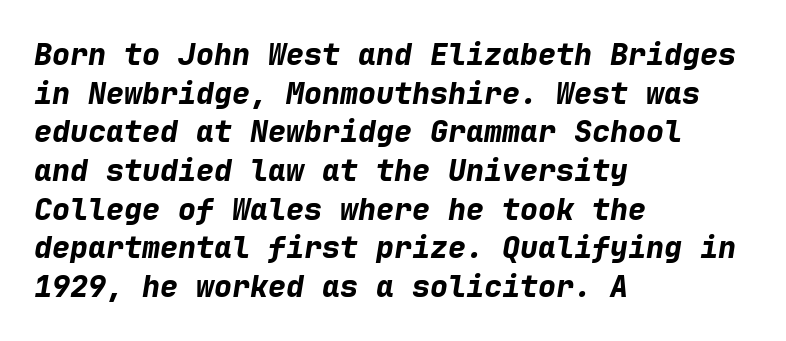
{"italic": "yes", "lean": "right", "slant_degrees": 9, "bold": "yes", "weight": "bold", "width": "normal", "stroke_contrast": "low", "x_height": "medium", "monospaced": "yes", "underline": "no", "align": "left", "line_spacing": "normal", "line_spacing_ratio": 1.29, "letter_spacing": "normal", "letter_spacing_em": 0.0, "glyph_px": 30}
